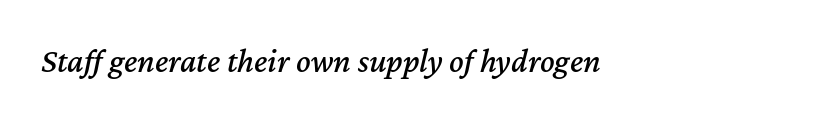
{"italic": "yes", "lean": "right", "slant_degrees": 12, "width": "normal", "stroke_contrast": "medium", "x_height": "medium", "monospaced": "no", "underline": "no", "letter_spacing": "normal", "letter_spacing_em": 0.0, "glyph_px": 34}
